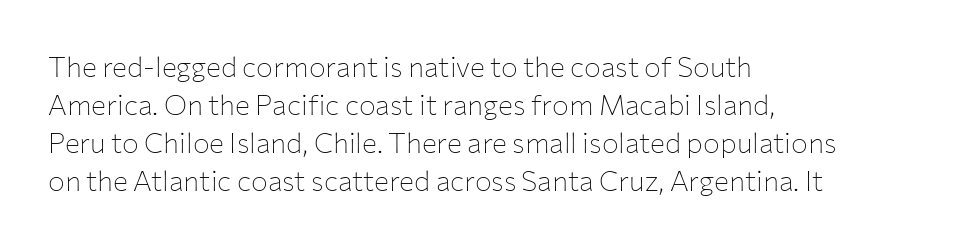
{"serif": "no", "italic": "no", "bold": "no", "weight": "thin", "width": "normal", "stroke_contrast": "low", "x_height": "medium", "monospaced": "no", "underline": "no", "align": "left", "line_spacing": "normal", "line_spacing_ratio": 1.36, "letter_spacing": "normal", "letter_spacing_em": 0.0, "glyph_px": 28}
